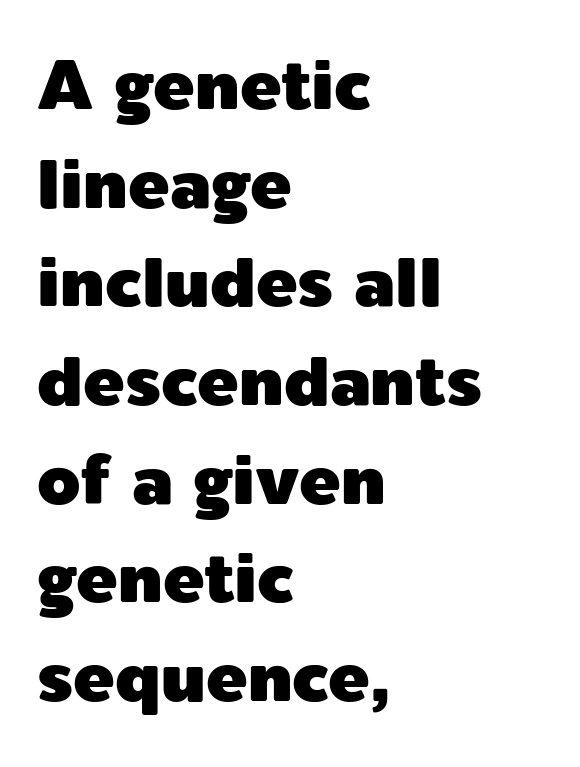
Q: Is the text italic (slanted)? A: No, it is upright.
Q: Is the typeface a serif or a sans-serif typeface? A: Sans-serif.
Q: Is the text underlined? A: No.
Q: How is the paragraph aligned? A: Left-aligned.
Q: Is the spacing between letters normal or unusually wide? A: Normal.
Q: Is the spacing between lines tight, normal or loose? A: Normal.
Q: Width (condensed, normal, or wide)? A: Normal.
Q: x-height? A: Medium.
Q: Monospaced? A: No.
